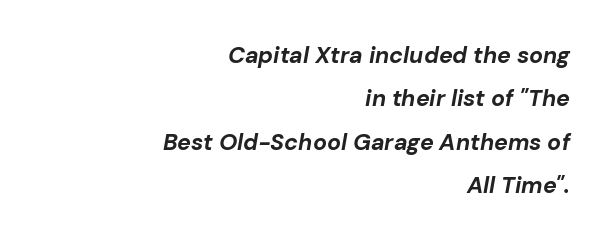
The image shows 23 px bold type, italic (leaning right); set right-aligned, line spacing 1.89x, normal letter spacing, not underlined.
